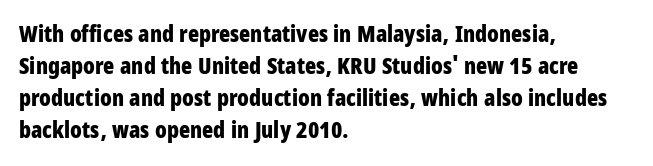
The image shows 23 px bold type, upright; set left-aligned, normal line spacing (1.39x), normal letter spacing, not underlined.
